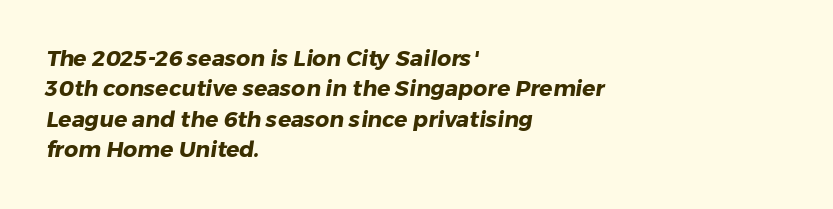
The typesetting leans heavy: a genuine bold. These lines keep a tight, regular rhythm from letter to letter. Regarding leading, the lines here are spaced in the standard way. Each line starts at the same left margin while the right side varies. Any mark beneath the type? The region is blank.
